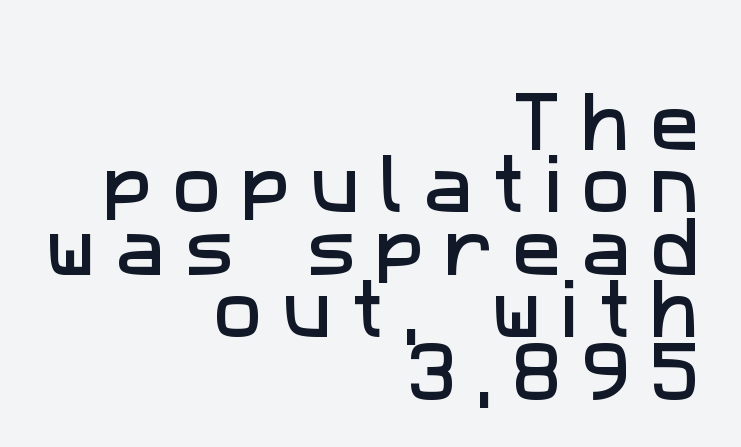
{"serif": "no", "width": "normal", "stroke_contrast": "low", "x_height": "medium", "monospaced": "no", "underline": "no", "align": "right", "line_spacing": "tight", "line_spacing_ratio": 0.96, "letter_spacing": "wide", "letter_spacing_em": 0.31, "glyph_px": 65}
